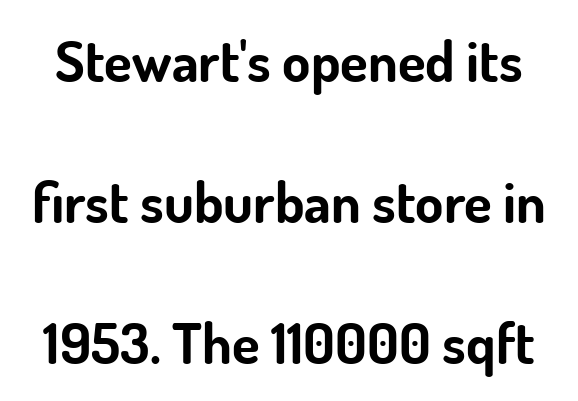
Q: Is the text bold? A: Yes.
Q: Is the text italic (slanted)? A: No, it is upright.
Q: Is the typeface a serif or a sans-serif typeface? A: Sans-serif.
Q: Is the text underlined? A: No.
Q: Is the spacing between letters normal or unusually wide? A: Normal.
Q: Is the spacing between lines tight, normal or loose? A: Loose.
Q: Width (condensed, normal, or wide)? A: Normal.
Q: Stroke contrast? A: Low.
Q: x-height? A: Small.
Q: Monospaced? A: No.
